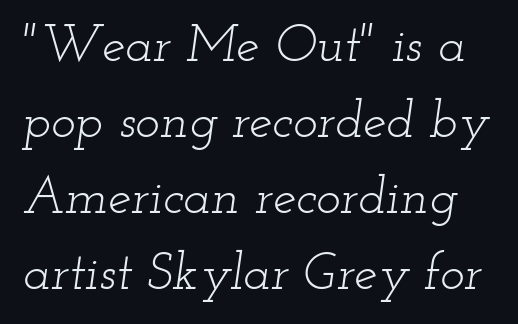
The rendering uses natural spacing where letterforms have individual widths. This sample uses an oblique cut, with every glyph tilted off the vertical. Does extra space separate the letters? No, they use regular spacing. Summary of vertical rhythm: regular, with standard interline spacing. The baseline area is clear.
